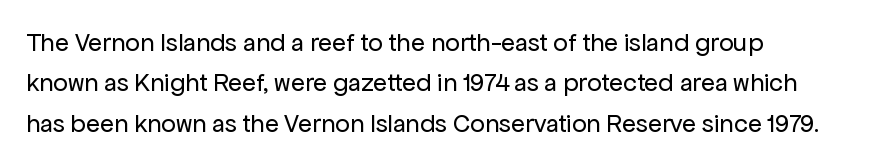
Is there any slant? The stems are plumb. The words here are not underlined. A quiet, ordinary-to-light weight characterises the typeface. The tracking reads as untouched default to a designer's eye.
